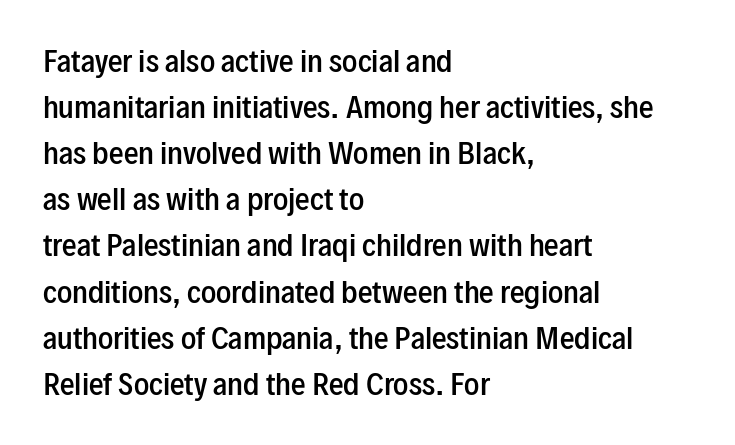
The image shows 29 px semibold, condensed sans-serif type, upright; set left-aligned, normal line spacing (1.59x), normal letter spacing, not underlined; low stroke contrast and a medium x-height.
